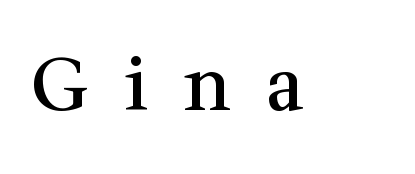
Underline: absent. You can tell from the footed stems that serif type was used. Students, note that the glyphs here are deliberately spaced far apart. Spacing verdict: proportional, widths tailored to each character. Is there any slant? The stems are plumb.
